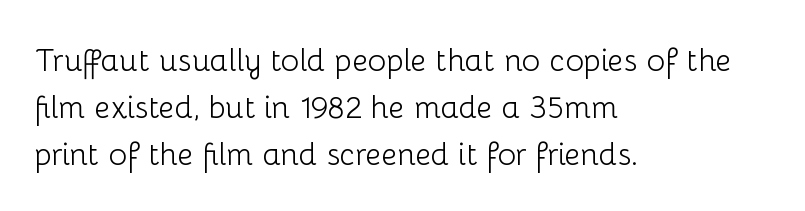
The image shows 31 px light sans-serif type, upright; set left-aligned, normal line spacing (1.51x), normal letter spacing, not underlined; low stroke contrast and a medium x-height.
